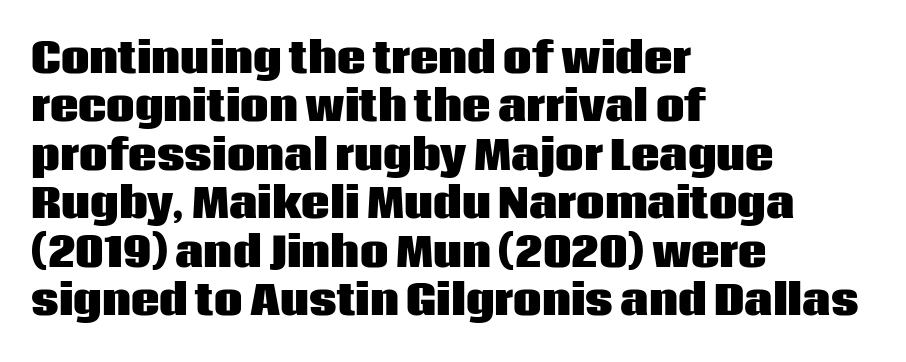
The image shows 40 px heavy sans-serif type, upright; set left-aligned, line spacing 1.21x, normal letter spacing, not underlined; low stroke contrast and a large x-height.
